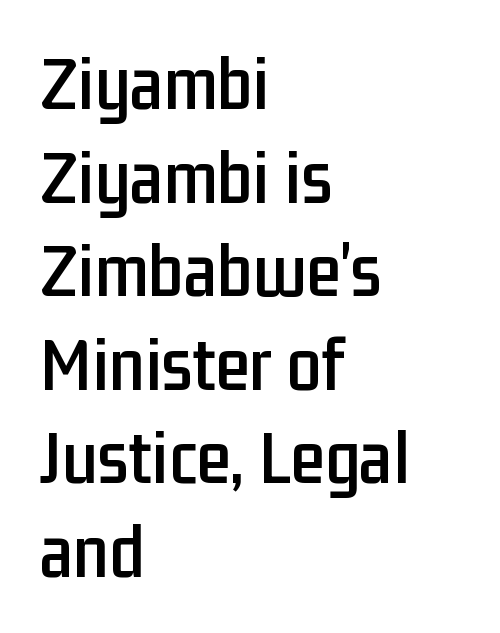
Q: Is the text italic (slanted)? A: No, it is upright.
Q: Is the typeface a serif or a sans-serif typeface? A: Sans-serif.
Q: Is the text underlined? A: No.
Q: How is the paragraph aligned? A: Left-aligned.
Q: Is the spacing between letters normal or unusually wide? A: Normal.
Q: Width (condensed, normal, or wide)? A: Condensed.
Q: Stroke contrast? A: Low.
Q: x-height? A: Medium.
Q: Monospaced? A: No.
